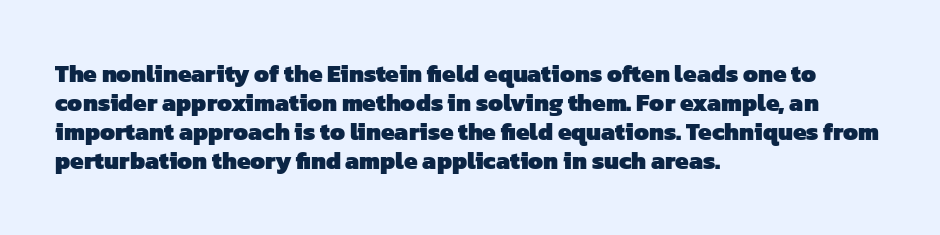
{"bold": "yes", "underline": "no", "align": "left", "line_spacing_ratio": 1.21, "letter_spacing": "normal", "letter_spacing_em": 0.0, "glyph_px": 24}
